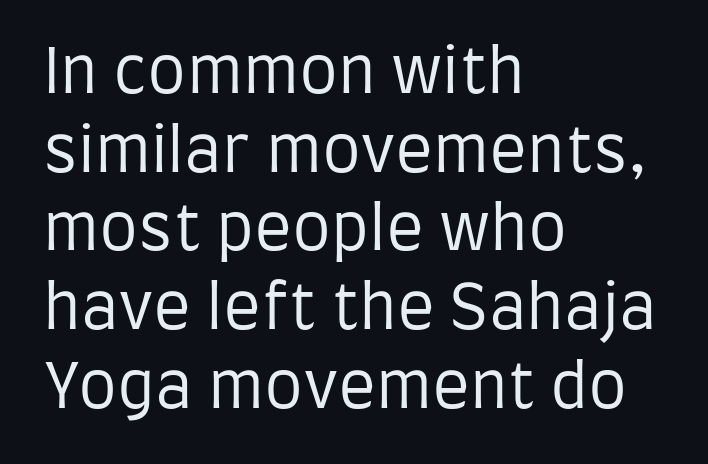
The designer left line spacing at the default. Each letter's strokes conclude bluntly, with no projecting serifs. Tracking value appears to be zero — textbook default spacing. Every row of glyphs begins at an identical x-position on the left. The words here are not underlined.
